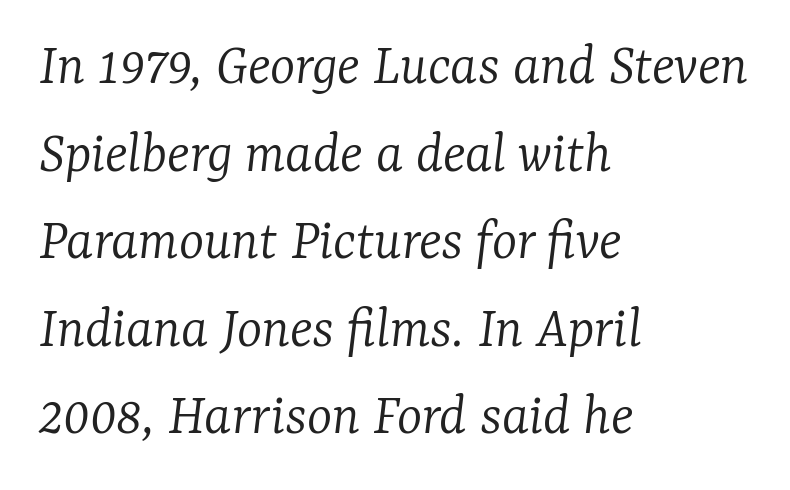
Glyph-to-glyph distance matches everyday printed text. In CSS terms this would be text-align: left. You can tell from the footed stems that serif type was used. Each new line begins a customary step beneath the previous one. The letters advance in unequal steps, a hallmark of proportional type.
